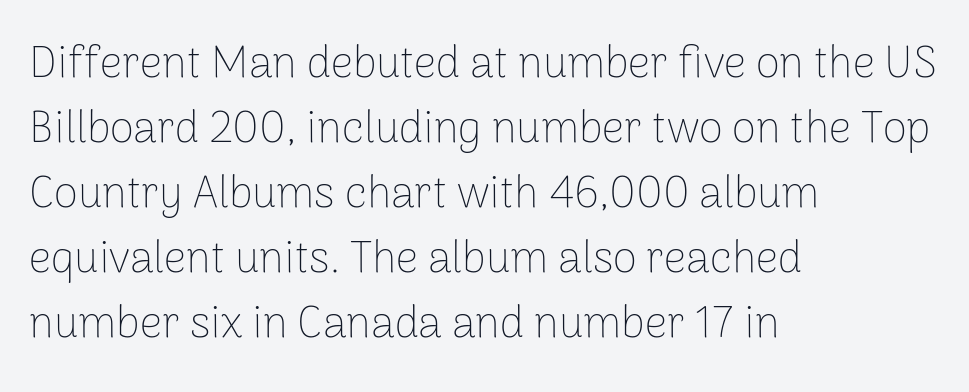
Q: Is the text bold? A: No.
Q: Is the text italic (slanted)? A: No, it is upright.
Q: Is the typeface a serif or a sans-serif typeface? A: Sans-serif.
Q: Is the text underlined? A: No.
Q: How is the paragraph aligned? A: Left-aligned.
Q: Is the spacing between letters normal or unusually wide? A: Normal.
Q: Is the spacing between lines tight, normal or loose? A: Normal.
Q: Width (condensed, normal, or wide)? A: Normal.
Q: Stroke contrast? A: Low.
Q: x-height? A: Medium.
Q: Monospaced? A: No.
